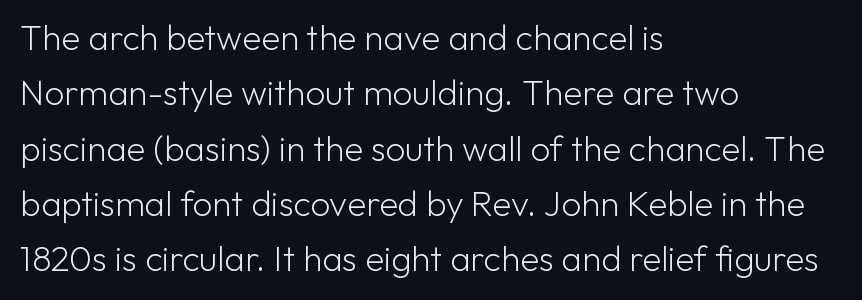
The image shows 35 px light sans-serif type, upright; set left-aligned, normal line spacing (1.58x), normal letter spacing, not underlined; low stroke contrast and a medium x-height.
